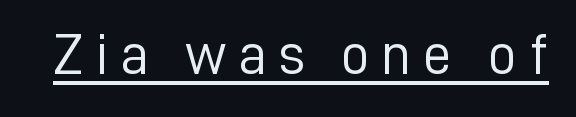
The image shows 58 px light sans-serif type, upright; set unusually wide letter spacing (+0.2 em), underlined; low stroke contrast and a medium x-height.
